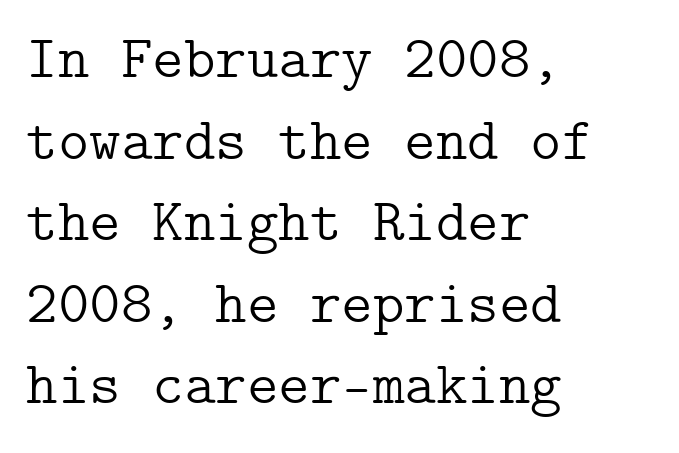
{"serif": "yes", "italic": "no", "bold": "no", "weight": "light", "width": "normal", "stroke_contrast": "low", "x_height": "medium", "underline": "no", "align": "left", "line_spacing": "normal", "line_spacing_ratio": 1.36, "letter_spacing": "normal", "letter_spacing_em": 0.0, "glyph_px": 60}
